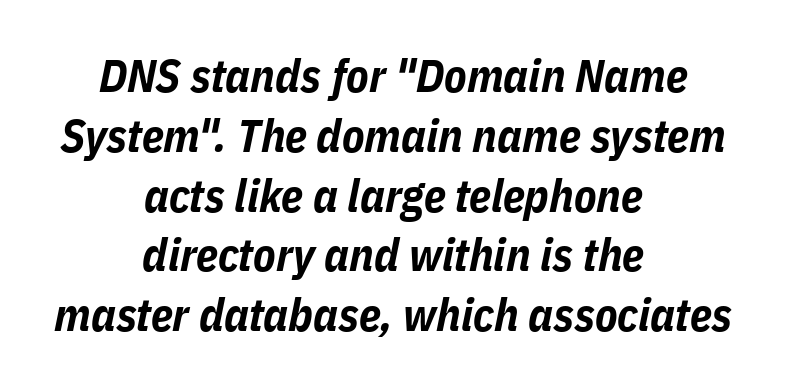
Q: Is the text bold? A: Yes.
Q: Is the text italic (slanted)? A: Yes, it leans right by about 11 degrees.
Q: Is the text underlined? A: No.
Q: How is the paragraph aligned? A: Centered.
Q: Is the spacing between letters normal or unusually wide? A: Normal.
Q: Is the spacing between lines tight, normal or loose? A: Normal.
Q: Width (condensed, normal, or wide)? A: Condensed.
Q: Stroke contrast? A: Low.
Q: x-height? A: Medium.
Q: Monospaced? A: No.
